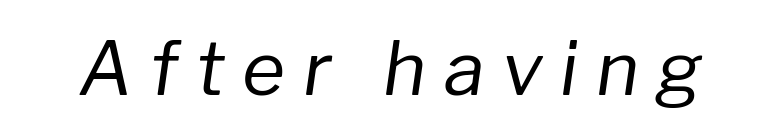
Q: Is the text bold? A: No.
Q: Is the text italic (slanted)? A: Yes, it leans right by about 8 degrees.
Q: Is the text underlined? A: No.
Q: Is the spacing between letters normal or unusually wide? A: Unusually wide.
Q: Width (condensed, normal, or wide)? A: Normal.
Q: Stroke contrast? A: Low.
Q: x-height? A: Medium.
Q: Monospaced? A: No.
